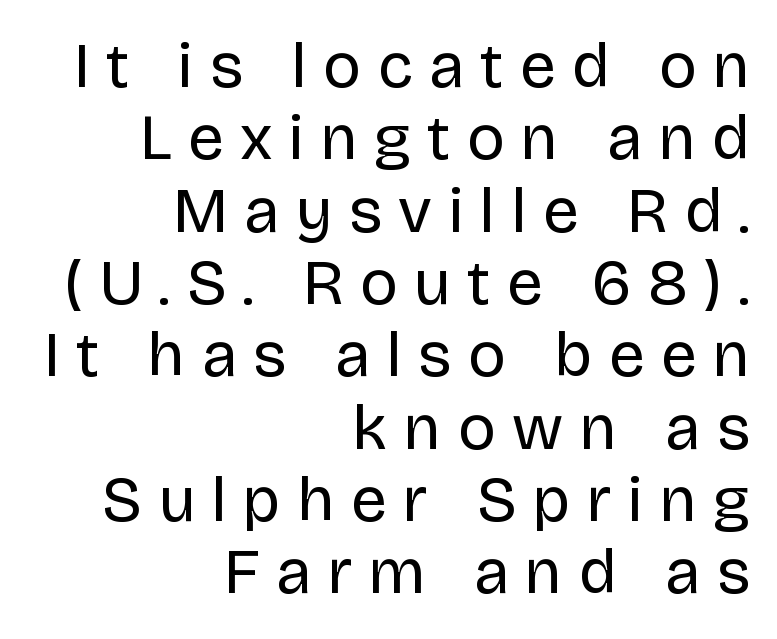
The image shows 64 px regular-weight sans-serif type, upright; set right-aligned, tight line spacing (1.13x), unusually wide letter spacing (+0.26 em), not underlined; low stroke contrast and a large x-height.
